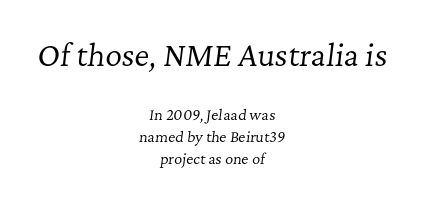
A typesetter would call this proportional, since set widths differ per character. Which of the two is more prominent by size? The first, at the top. The rag falls on both sides of this text block equally. Does the lettering tilt? It does — this is italic. Observe the serifs anchoring each vertical stroke in this sample.
